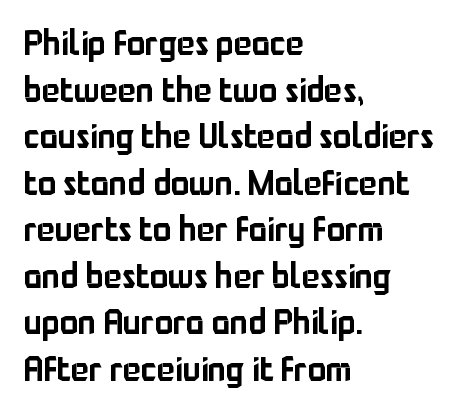
The image shows 34 px sans-serif type, upright; set left-aligned, normal line spacing (1.37x), normal letter spacing, not underlined; low stroke contrast and a medium x-height.
